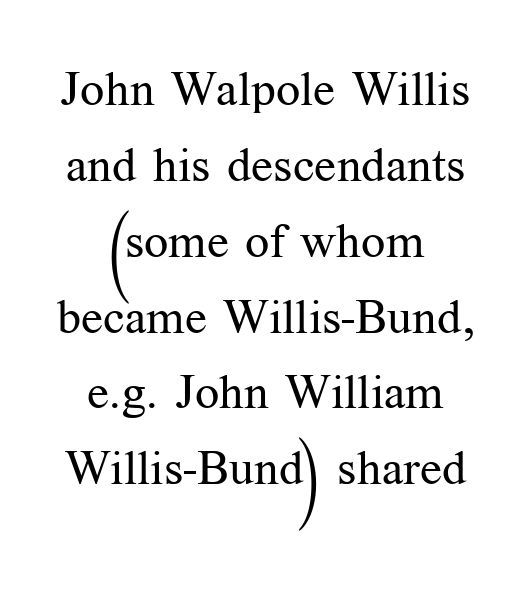
The image shows 48 px regular-weight serif type, upright; set centered, normal line spacing (1.58x), normal letter spacing, not underlined; medium stroke contrast and a medium x-height.
